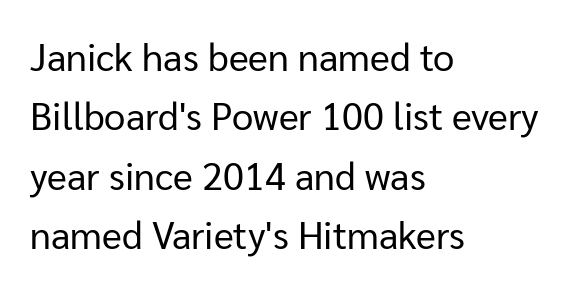
Honestly, the letter spacing is just normal — you wouldn't notice it. Caption: face not bold, strokes unweighted. The letters carry no serifs — their stems end cleanly without finishing strokes. Nope, not italic — everything's standing straight. A bare baseline throughout the passage.
